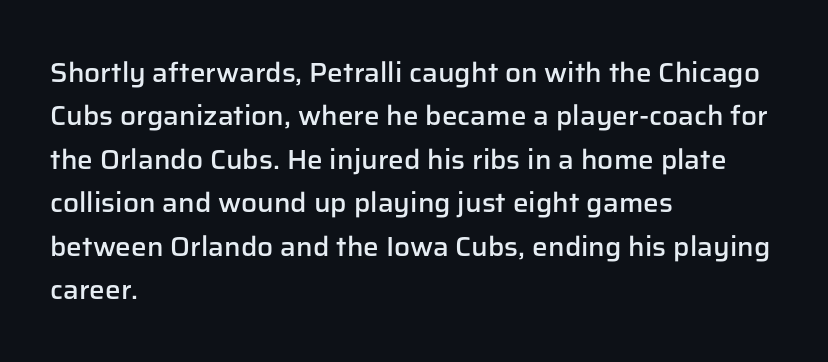
Q: Is the text bold? A: Semi-bold.
Q: Is the text italic (slanted)? A: No, it is upright.
Q: Is the typeface a serif or a sans-serif typeface? A: Sans-serif.
Q: Is the text underlined? A: No.
Q: How is the paragraph aligned? A: Left-aligned.
Q: Is the spacing between letters normal or unusually wide? A: Normal.
Q: Is the spacing between lines tight, normal or loose? A: Normal.
Q: Width (condensed, normal, or wide)? A: Normal.
Q: Stroke contrast? A: Low.
Q: x-height? A: Medium.
Q: Monospaced? A: No.
